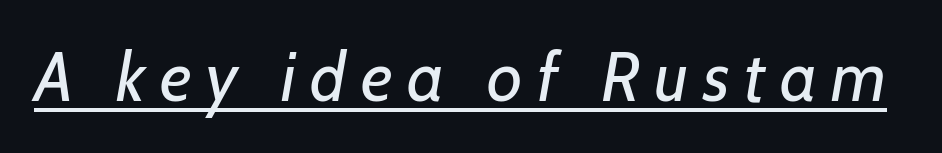
{"italic": "yes", "lean": "right", "slant_degrees": 7, "bold": "no", "weight": "regular", "width": "normal", "stroke_contrast": "low", "x_height": "medium", "monospaced": "no", "underline": "yes", "letter_spacing": "wide", "letter_spacing_em": 0.21, "glyph_px": 69}
